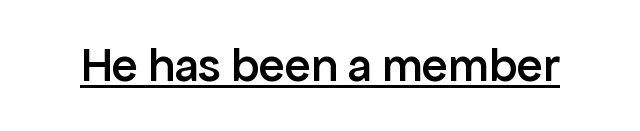
Each glyph is drawn with semibold strokes, heavier than normal yet not fully bold. A continuous stroke trails under the words, as in a hyperlink. Between one letter and the next there's only the usual sliver of space. Looks like regular typesetting: each glyph gets only the width it needs. This is the regular roman posture of the typeface. This is sans-serif lettering, the kind often seen on screens and signage.
